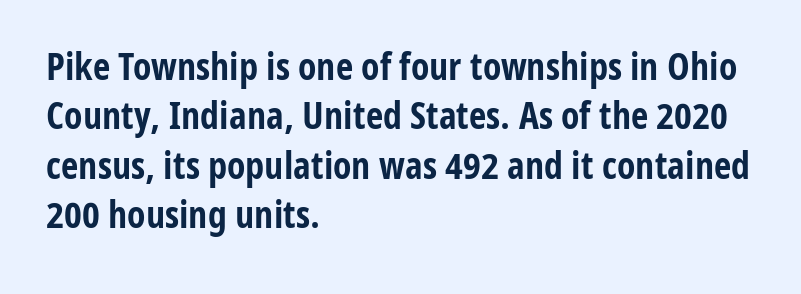
Q: Is the text bold? A: Yes.
Q: Is the text italic (slanted)? A: No, it is upright.
Q: Is the typeface a serif or a sans-serif typeface? A: Sans-serif.
Q: Is the text underlined? A: No.
Q: How is the paragraph aligned? A: Left-aligned.
Q: Is the spacing between letters normal or unusually wide? A: Normal.
Q: Is the spacing between lines tight, normal or loose? A: Normal.
Q: Width (condensed, normal, or wide)? A: Condensed.
Q: Stroke contrast? A: Low.
Q: x-height? A: Medium.
Q: Monospaced? A: No.
